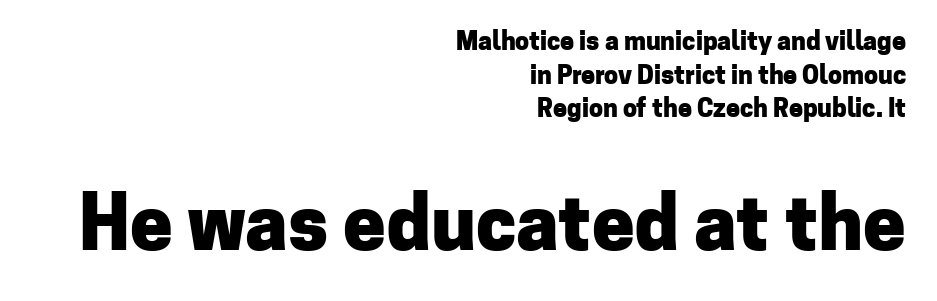
Q: Is the text bold? A: Yes.
Q: Is the text italic (slanted)? A: No, it is upright.
Q: Is the typeface a serif or a sans-serif typeface? A: Sans-serif.
Q: Is the text underlined? A: No.
Q: How is the paragraph aligned? A: Right-aligned.
Q: Is the spacing between letters normal or unusually wide? A: Normal.
Q: Is the spacing between lines tight, normal or loose? A: Normal.
Q: Which block of text is set in a larger size, the first (top) or the second (bottom)? A: The second (bottom) one.
Q: Width (condensed, normal, or wide)? A: Normal.
Q: Stroke contrast? A: Low.
Q: x-height? A: Medium.
Q: Monospaced? A: No.
